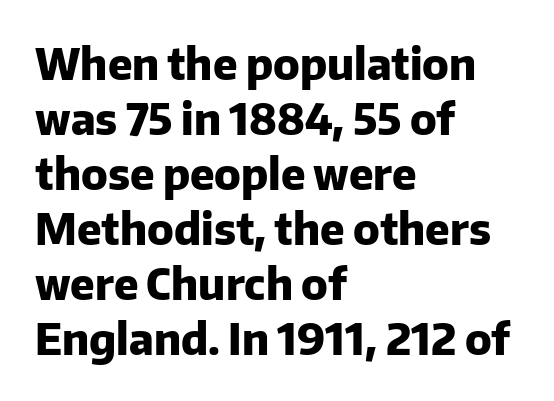
The passage shown has conventional tracking throughout. Chunky letters — that's bold for sure. The strip under each line holds only bare page. This is roman type, the default non-slanted kind. The line-height multiplier appears to be the usual default. A typesetter would call this proportional, since set widths differ per character.
